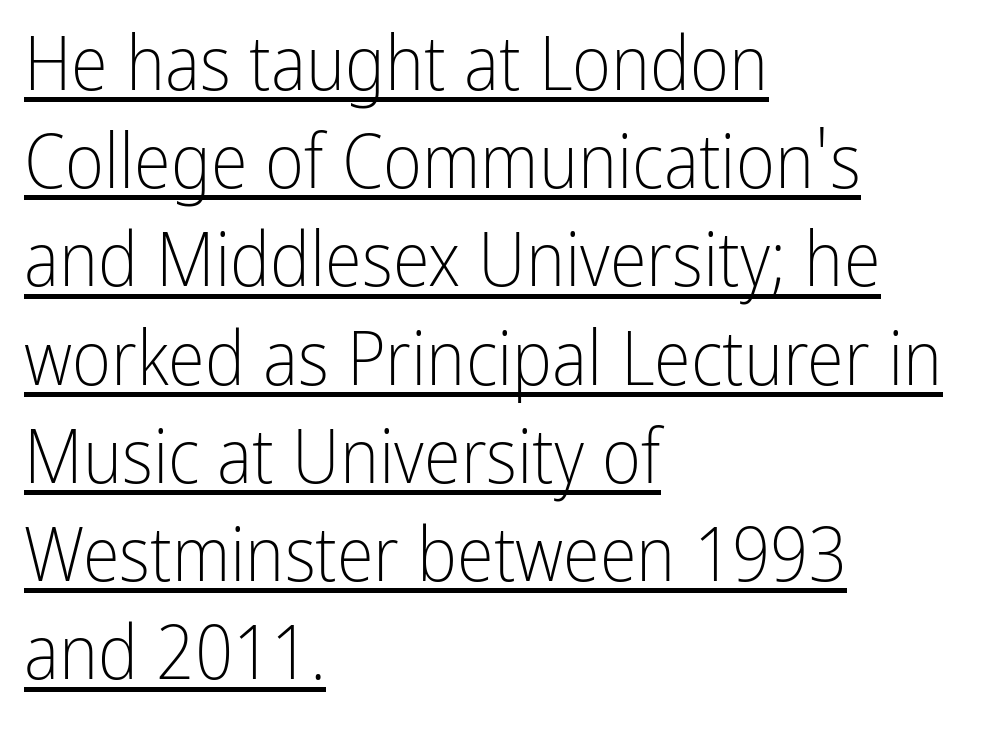
Q: Is the text bold? A: No.
Q: Is the text italic (slanted)? A: No, it is upright.
Q: Is the typeface a serif or a sans-serif typeface? A: Sans-serif.
Q: Is the text underlined? A: Yes.
Q: How is the paragraph aligned? A: Left-aligned.
Q: Is the spacing between letters normal or unusually wide? A: Normal.
Q: Is the spacing between lines tight, normal or loose? A: Normal.
Q: Width (condensed, normal, or wide)? A: Condensed.
Q: Stroke contrast? A: Low.
Q: x-height? A: Medium.
Q: Monospaced? A: No.
